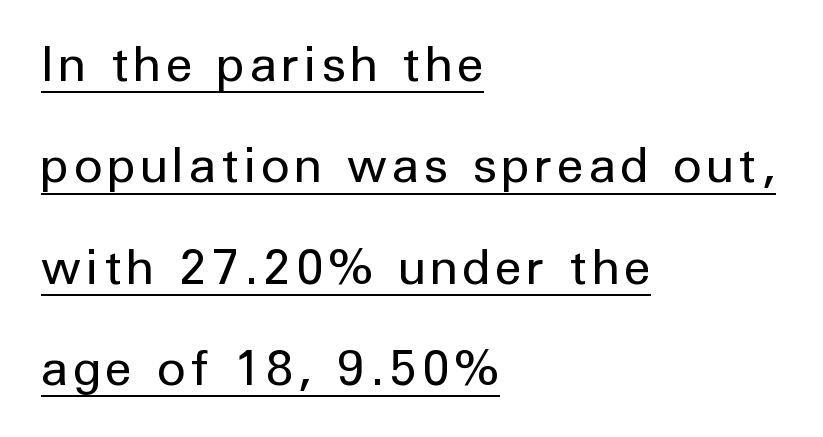
Q: Is the text bold? A: No.
Q: Is the text italic (slanted)? A: No, it is upright.
Q: Is the typeface a serif or a sans-serif typeface? A: Sans-serif.
Q: Is the text underlined? A: Yes.
Q: How is the paragraph aligned? A: Left-aligned.
Q: Is the spacing between lines tight, normal or loose? A: Loose.
Q: Width (condensed, normal, or wide)? A: Normal.
Q: Stroke contrast? A: Low.
Q: x-height? A: Medium.
Q: Monospaced? A: No.
